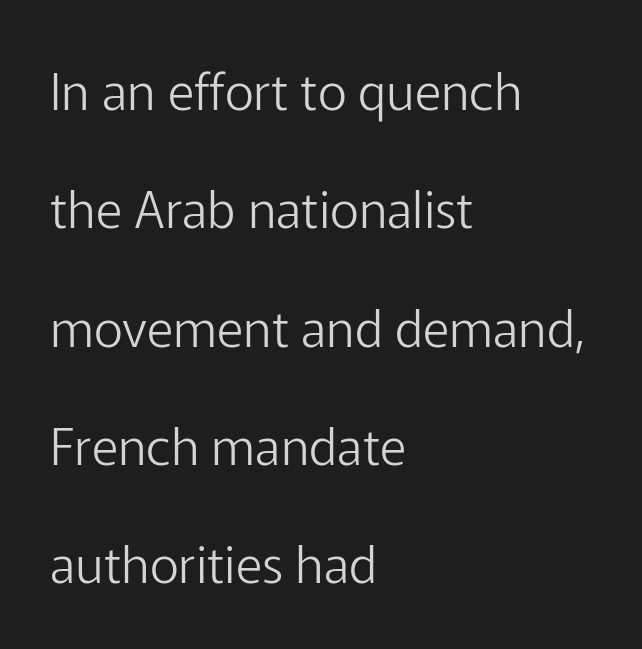
The image shows 51 px light sans-serif type, upright; set left-aligned, loose line spacing (2.32x), normal letter spacing, not underlined; low stroke contrast and a medium x-height.
